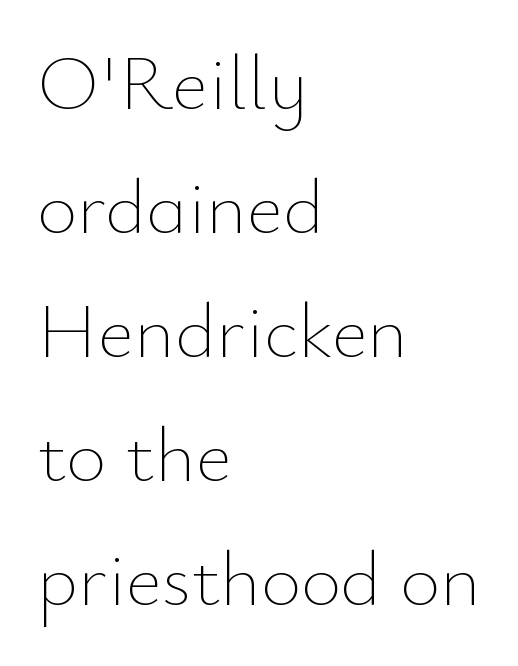
The image shows 78 px thin type, upright; set left-aligned, normal line spacing (1.59x), normal letter spacing, not underlined; low stroke contrast and a small x-height.
